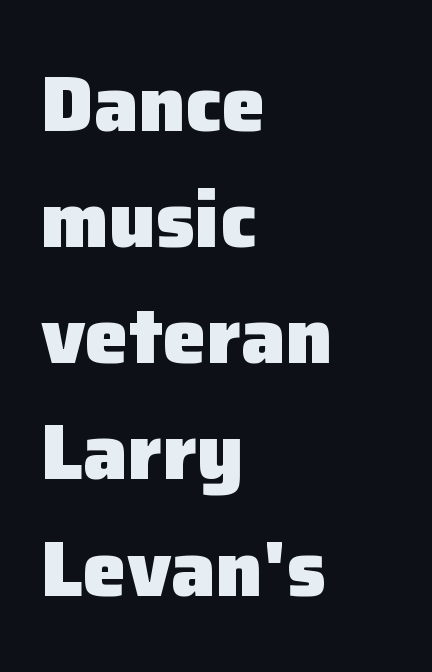
{"serif": "no", "italic": "no", "bold": "yes", "weight": "heavy", "width": "normal", "stroke_contrast": "low", "x_height": "medium", "monospaced": "no", "underline": "no", "align": "left", "line_spacing": "normal", "line_spacing_ratio": 1.47, "letter_spacing": "normal", "letter_spacing_em": 0.0, "glyph_px": 79}
